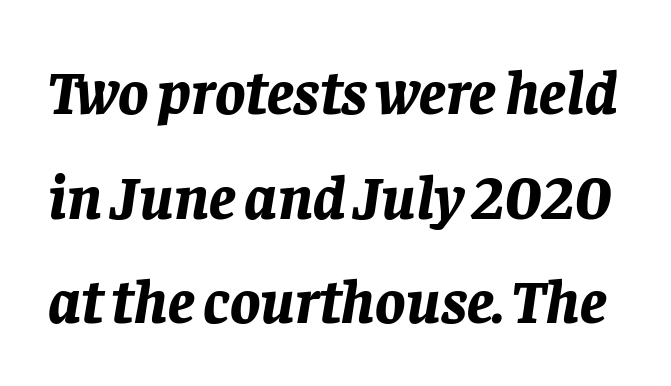
The image shows 63 px bold type, italic (leaning right); set normal line spacing (1.66x), normal letter spacing, not underlined; low stroke contrast and a large x-height.
